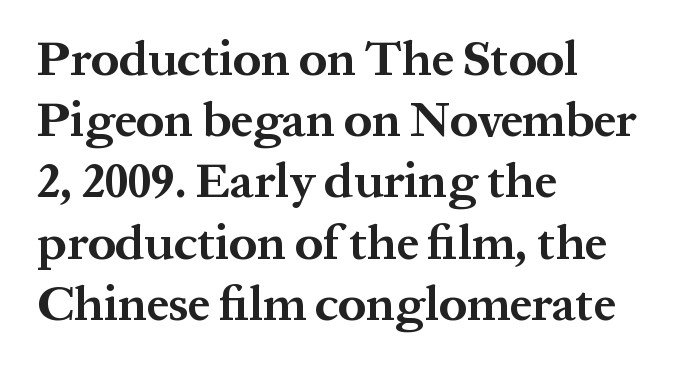
{"serif": "yes", "italic": "no", "bold": "yes", "weight": "bold", "width": "normal", "stroke_contrast": "medium", "x_height": "medium", "monospaced": "no", "underline": "no", "align": "left", "line_spacing": "normal", "line_spacing_ratio": 1.25, "letter_spacing": "normal", "letter_spacing_em": 0.0, "glyph_px": 49}
